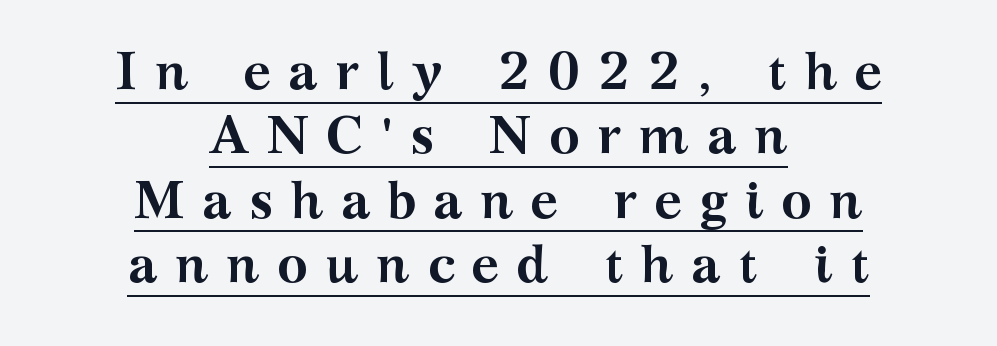
{"serif": "yes", "italic": "no", "bold": "yes", "weight": "semibold", "width": "wide", "stroke_contrast": "medium", "x_height": "medium", "monospaced": "no", "underline": "yes", "align": "center", "line_spacing_ratio": 1.24, "letter_spacing": "wide", "letter_spacing_em": 0.33, "glyph_px": 52}
